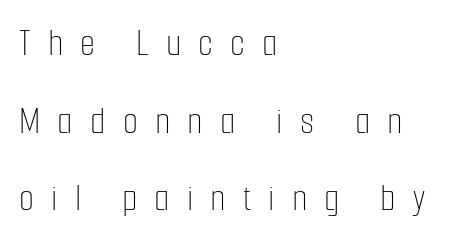
The image shows 39 px thin, condensed type, upright; set left-aligned, loose line spacing (1.99x), unusually wide letter spacing (+0.44 em), not underlined; low stroke contrast and a medium x-height.
